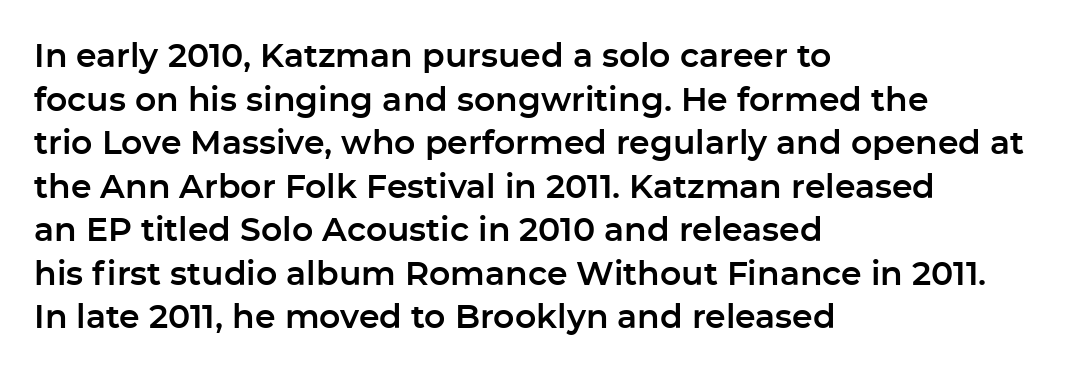
The passage shown is typed in a proportional face where columns would drift. Evenly set lines give the paragraph a standard silhouette. Where is the straight margin? On the left. This rendering features lettering with no underline. Posture: straight, roman, zero tilt.
